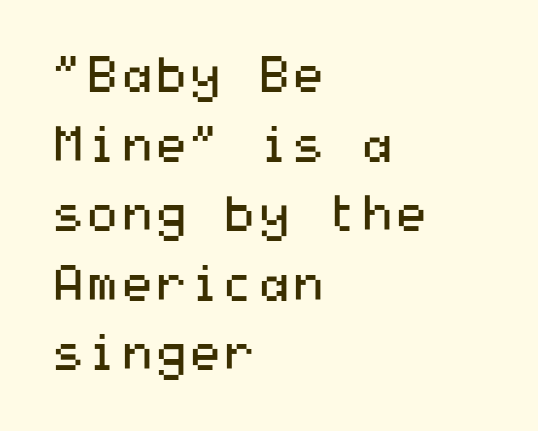
The image shows 49 px regular-weight, wide sans-serif type, upright; set left-aligned, normal line spacing (1.42x), normal letter spacing, not underlined; medium stroke contrast and a medium x-height.
